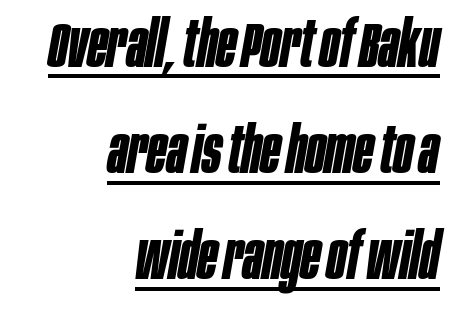
The image shows 64 px bold, condensed type, italic (leaning right); set right-aligned, normal line spacing (1.66x), normal letter spacing, underlined; low stroke contrast and a large x-height.
